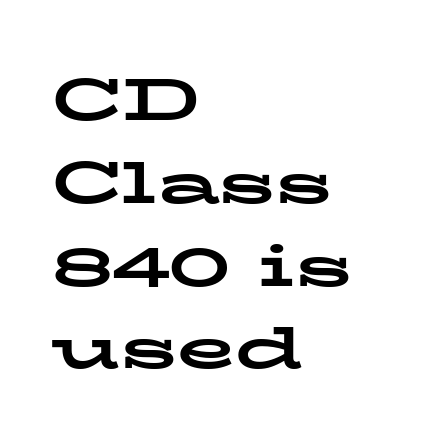
{"serif": "yes", "italic": "no", "bold": "yes", "weight": "bold", "width": "wide", "stroke_contrast": "low", "x_height": "medium", "monospaced": "no", "underline": "no", "align": "left", "line_spacing": "normal", "line_spacing_ratio": 1.38, "letter_spacing": "normal", "letter_spacing_em": 0.0, "glyph_px": 60}
